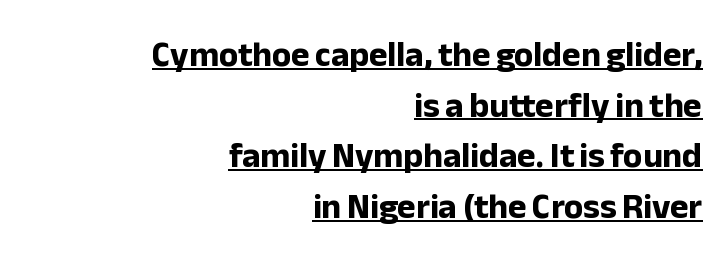
This sample has the flowing, uneven cadence of proportional lettering. Upright lettering throughout. The leading is moderate, giving the passage an even texture. Default kerning and tracking; the words read as compact shapes.
